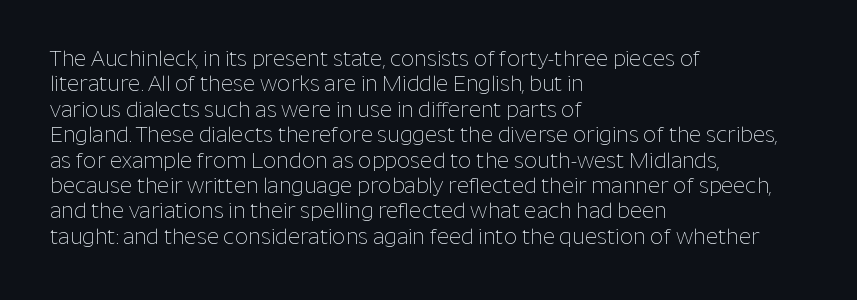
A bare baseline throughout the passage. Line beginnings align vertically; line endings do not. This sample uses plain, unmodified letter spacing. Posture: straight, roman, zero tilt. Is this a heavy cut? Hardly; it is regular or lighter.
